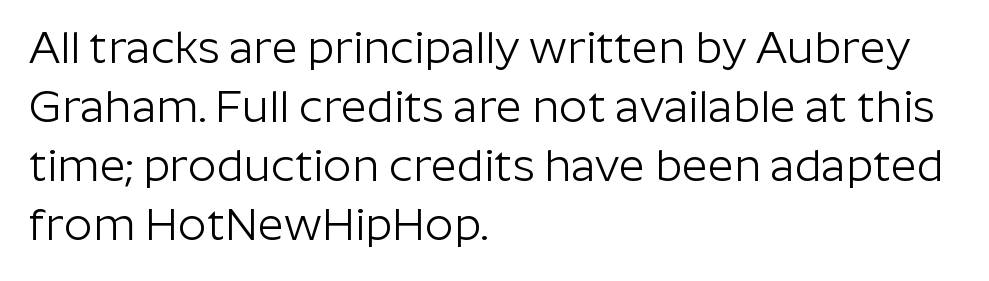
Q: Is the text bold? A: No.
Q: Is the text italic (slanted)? A: No, it is upright.
Q: Is the typeface a serif or a sans-serif typeface? A: Sans-serif.
Q: Is the text underlined? A: No.
Q: How is the paragraph aligned? A: Left-aligned.
Q: Is the spacing between letters normal or unusually wide? A: Normal.
Q: Is the spacing between lines tight, normal or loose? A: Normal.
Q: Width (condensed, normal, or wide)? A: Normal.
Q: Stroke contrast? A: Low.
Q: x-height? A: Medium.
Q: Monospaced? A: No.
